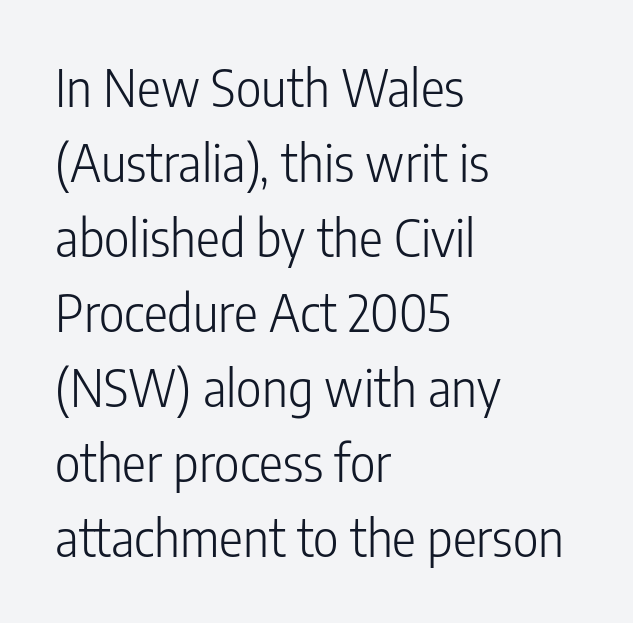
{"serif": "no", "italic": "no", "bold": "no", "weight": "light", "width": "condensed", "stroke_contrast": "low", "x_height": "medium", "monospaced": "no", "underline": "no", "align": "left", "line_spacing": "normal", "line_spacing_ratio": 1.5, "letter_spacing": "normal", "letter_spacing_em": 0.0, "glyph_px": 50}
